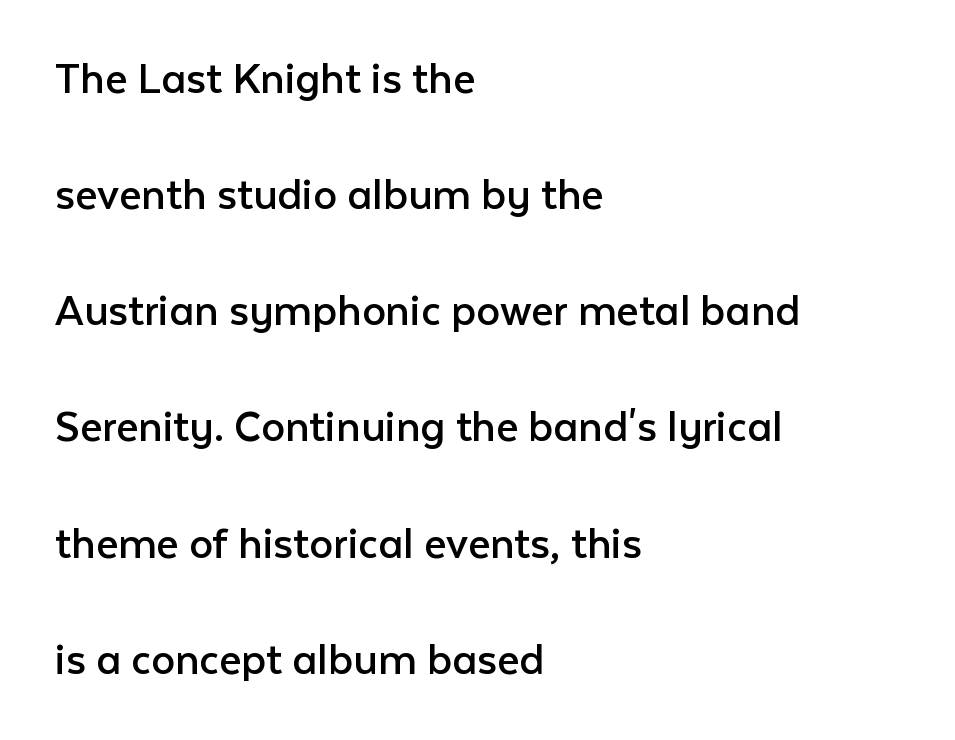
Students, note that the glyphs here touch the page at normal intervals. The words here are not underlined. The passage shown stacks its lines with a broad gap. Type style note: lacks serifs. Is there any slant? The stems are plumb. The typesetter chose a ragged-right arrangement here.
